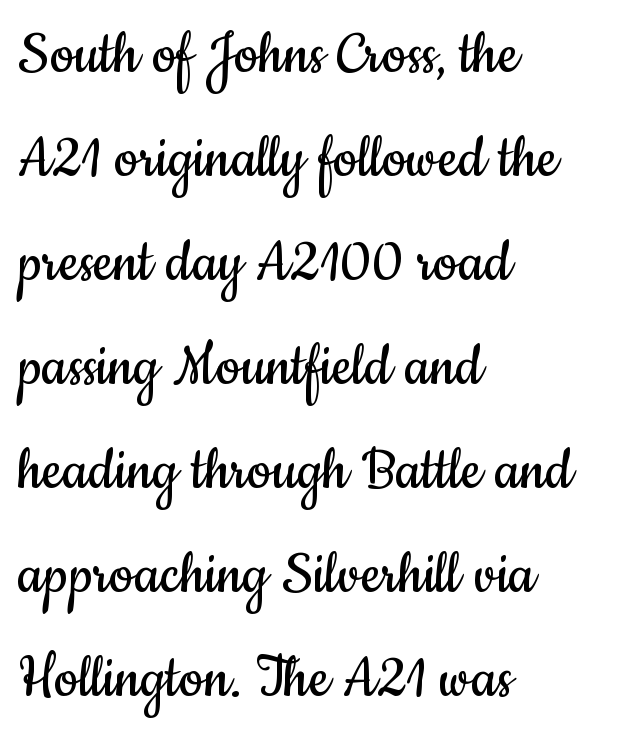
The image shows 68 px regular-weight, condensed sans-serif type; set left-aligned, normal line spacing (1.53x), normal letter spacing, not underlined; low stroke contrast and a small x-height.
